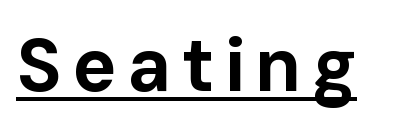
The image shows 75 px bold sans-serif type, upright; set underlined; low stroke contrast and a medium x-height.
